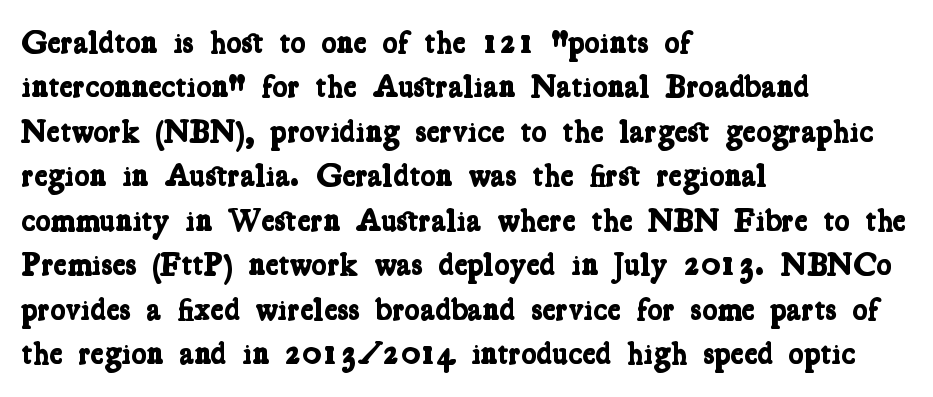
These lines sit exactly where default settings would place them. The horizontal fit of the characters is conventional and even. Descenders are the only things crossing below the line. Reading down the block, your eye returns to a fixed left position each line. The passage shown is emphatically bold. Unlike a clean sans, this face finishes its strokes with serifs.
